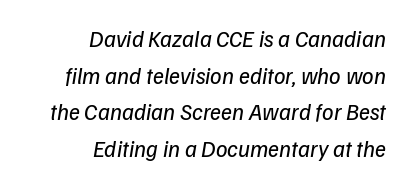
{"bold": "no", "underline": "no", "align": "right", "line_spacing": "normal", "line_spacing_ratio": 1.59, "letter_spacing": "normal", "letter_spacing_em": 0.0, "glyph_px": 23}
